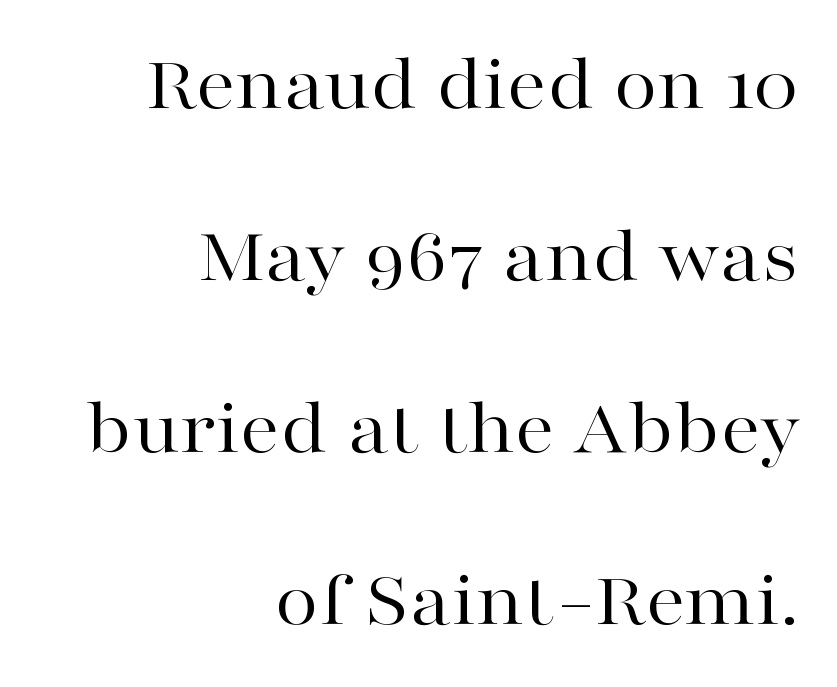
This rendering uses right alignment, leaving the left contour irregular. Every stem runs plumb, perpendicular to the baseline. A great deal of white space separates one row of letters from the next. Default kerning and tracking; the words read as compact shapes. Do the characters align in a grid? No, the font is proportional. A quiet, ordinary-to-light weight characterises the typeface.
